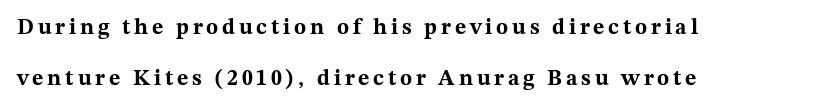
The image shows 22 px bold type, upright; set left-aligned, loose line spacing (2.32x), not underlined.
